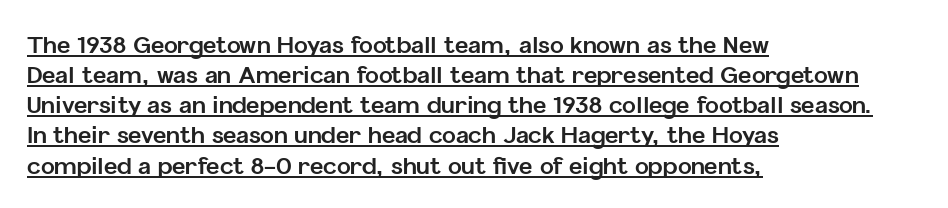
The image shows 23 px bold type, upright; set left-aligned, normal line spacing (1.31x), normal letter spacing, underlined.
